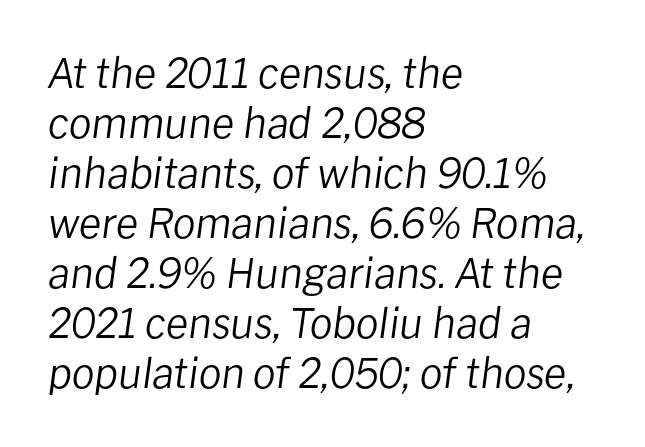
The image shows 41 px regular-weight type, italic (leaning right); set left-aligned, line spacing 1.22x, normal letter spacing, not underlined; low stroke contrast and a medium x-height.
